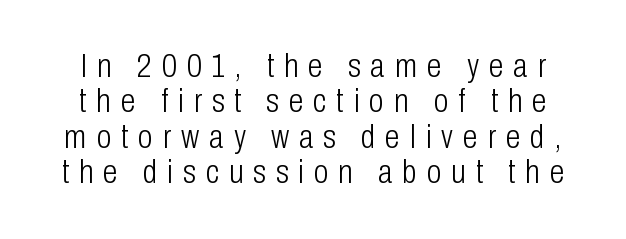
Q: Is the text bold? A: No.
Q: Is the text italic (slanted)? A: No, it is upright.
Q: Is the typeface a serif or a sans-serif typeface? A: Sans-serif.
Q: Is the text underlined? A: No.
Q: Is the spacing between letters normal or unusually wide? A: Unusually wide.
Q: Is the spacing between lines tight, normal or loose? A: Tight.
Q: Width (condensed, normal, or wide)? A: Condensed.
Q: Stroke contrast? A: Low.
Q: x-height? A: Medium.
Q: Monospaced? A: No.
